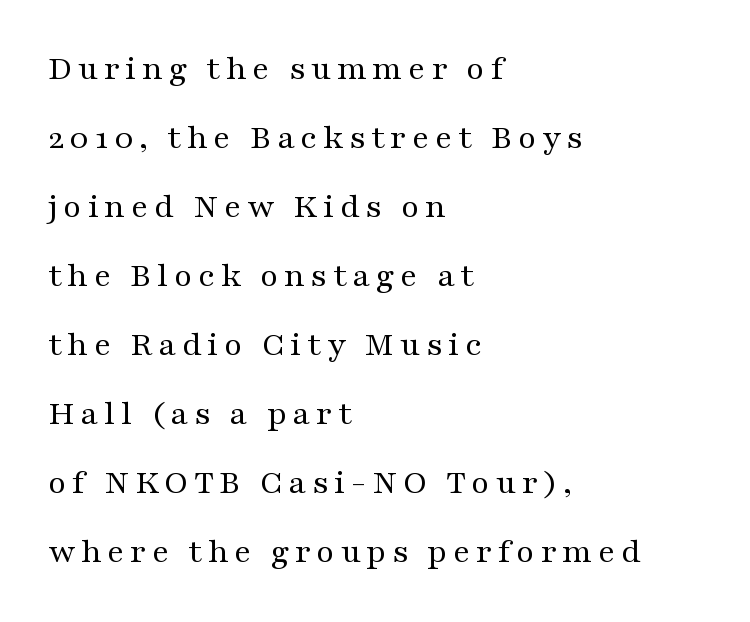
Widely set lines give the paragraph a tall, airy silhouette. Varying glyph widths throughout — classic text-font behaviour. Unbolded letterforms with no extra heft. Does the copy run flush right? No — it runs flush left. The area under the type is left untouched. A typesetter would label this face a serif.
